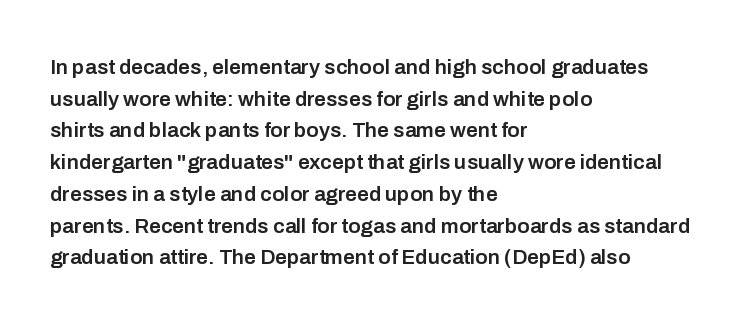
The image shows 21 px text type, upright; set left-aligned, normal line spacing (1.51x), normal letter spacing, not underlined.
